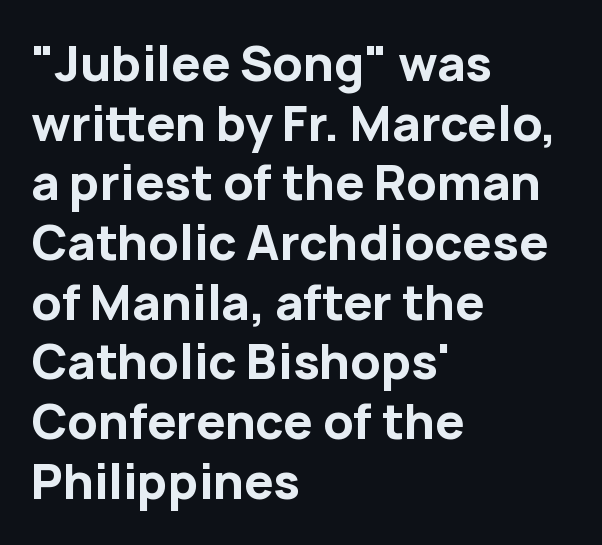
No italicization has been applied; the sample stays upright. Beneath every word, the page is bare. Tracking here is standard; glyphs follow each other at the usual distance. If you drew a ruler down the left edge, every line would touch it. Does the weight exceed regular? Yes, all the way to bold. Quick note: interline space is typical.
